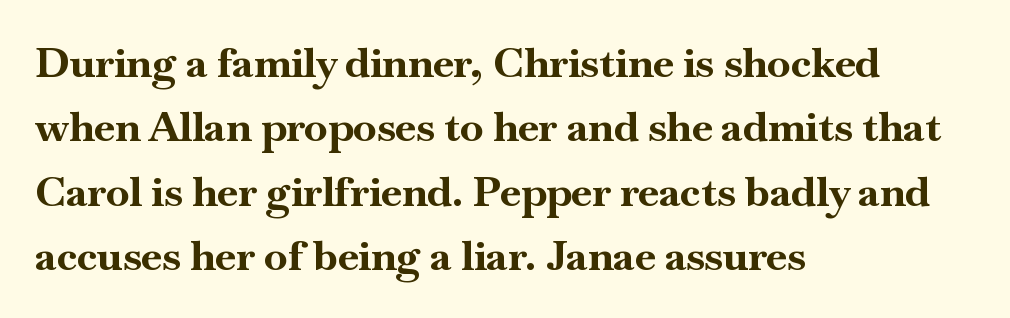
Q: Is the text bold? A: Yes.
Q: Is the text italic (slanted)? A: No, it is upright.
Q: Is the typeface a serif or a sans-serif typeface? A: Serif.
Q: Is the text underlined? A: No.
Q: How is the paragraph aligned? A: Left-aligned.
Q: Is the spacing between letters normal or unusually wide? A: Normal.
Q: Is the spacing between lines tight, normal or loose? A: Normal.
Q: Width (condensed, normal, or wide)? A: Normal.
Q: Stroke contrast? A: High.
Q: x-height? A: Small.
Q: Monospaced? A: No.
